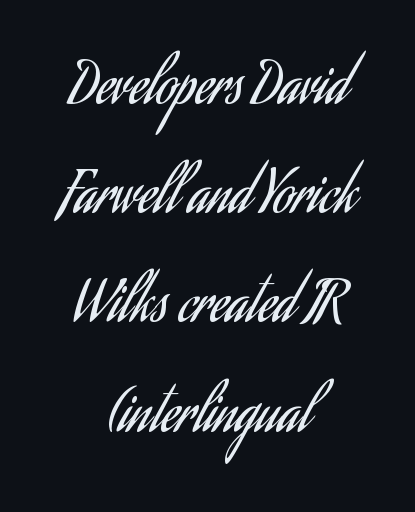
Q: Is the text bold? A: No.
Q: Is the text italic (slanted)? A: Yes.
Q: Is the typeface a serif or a sans-serif typeface? A: Sans-serif.
Q: Is the text underlined? A: No.
Q: How is the paragraph aligned? A: Centered.
Q: Is the spacing between letters normal or unusually wide? A: Normal.
Q: Is the spacing between lines tight, normal or loose? A: Loose.
Q: Width (condensed, normal, or wide)? A: Condensed.
Q: Stroke contrast? A: Low.
Q: x-height? A: Small.
Q: Monospaced? A: No.
